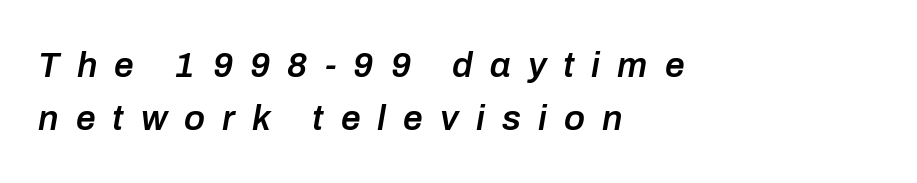
{"italic": "yes", "lean": "right", "slant_degrees": 10, "bold": "semi", "weight": "semibold", "width": "normal", "stroke_contrast": "low", "x_height": "medium", "monospaced": "no", "underline": "no", "align": "left", "line_spacing": "normal", "line_spacing_ratio": 1.51, "letter_spacing": "wide", "letter_spacing_em": 0.49, "glyph_px": 35}
